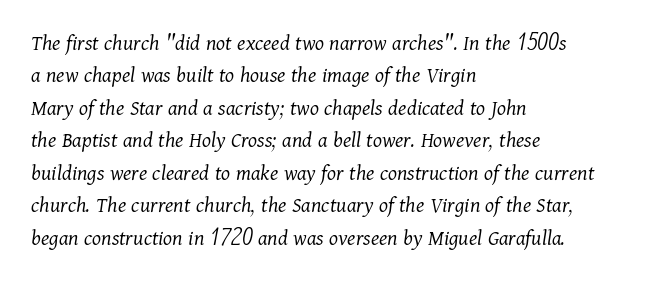
Q: Is the text bold? A: No.
Q: Is the text italic (slanted)? A: Yes, it leans right by about 11 degrees.
Q: Is the text underlined? A: No.
Q: How is the paragraph aligned? A: Left-aligned.
Q: Is the spacing between letters normal or unusually wide? A: Normal.
Q: Is the spacing between lines tight, normal or loose? A: Normal.
